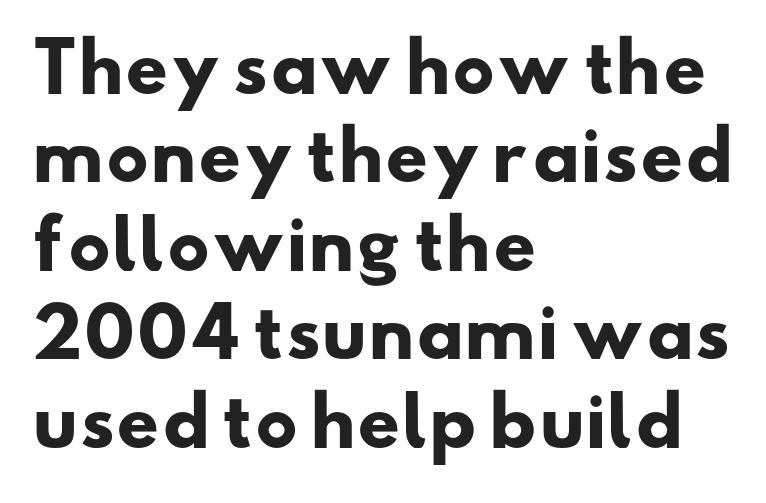
Words float on clear page, feet unadorned. The face used here is proportionally spaced, like ordinary book or web type. Does the type have serifs? No, each stem ends abruptly. Is the block centered? No — it sits flush against the left margin. The face used here has the dense, thick strokes of a bold.
